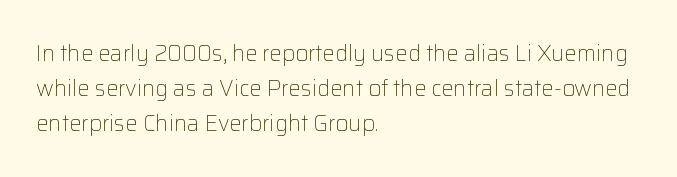
Q: Is the text bold? A: No.
Q: Is the text italic (slanted)? A: No, it is upright.
Q: Is the text underlined? A: No.
Q: How is the paragraph aligned? A: Left-aligned.
Q: Is the spacing between letters normal or unusually wide? A: Normal.
Q: Is the spacing between lines tight, normal or loose? A: Normal.
